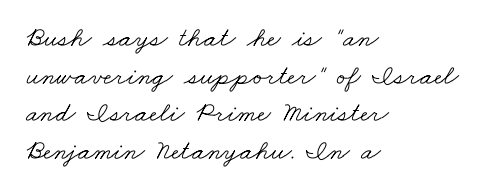
{"serif": "yes", "bold": "no", "weight": "light", "width": "wide", "stroke_contrast": "low", "x_height": "small", "monospaced": "no", "underline": "no", "align": "left", "line_spacing": "normal", "line_spacing_ratio": 1.34, "letter_spacing": "normal", "letter_spacing_em": 0.0, "glyph_px": 28}
